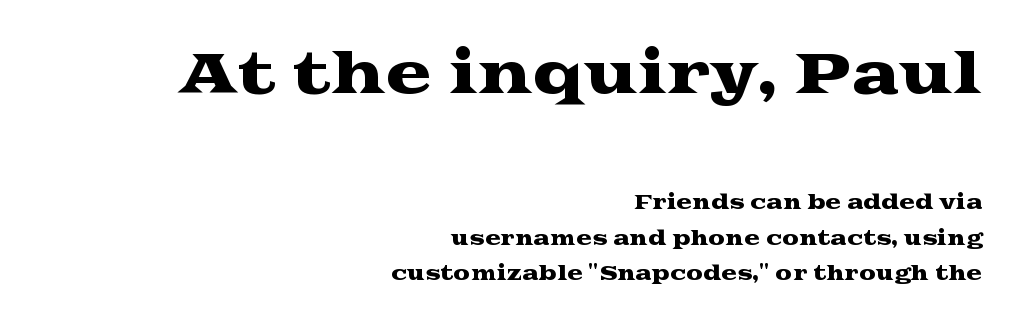
{"serif": "yes", "italic": "no", "width": "wide", "stroke_contrast": "medium", "x_height": "medium", "monospaced": "no", "underline": "no", "align": "right", "line_spacing_ratio": 1.89, "letter_spacing": "normal", "letter_spacing_em": 0.0, "larger_block": "first", "size_ratio": 2.95, "glyph_px": 56}
